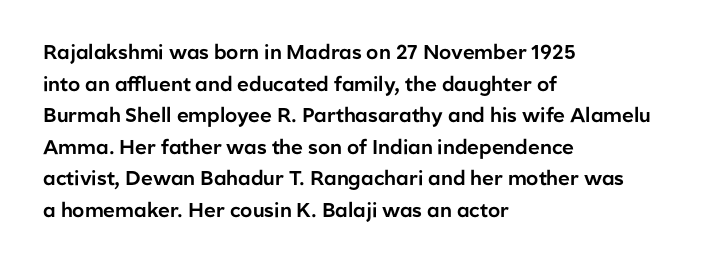
{"italic": "no", "underline": "no", "align": "left", "line_spacing": "normal", "line_spacing_ratio": 1.58, "letter_spacing": "normal", "letter_spacing_em": 0.0, "glyph_px": 20}
